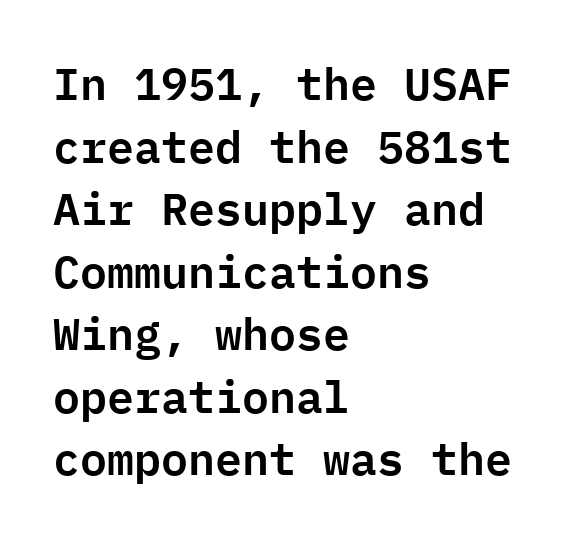
{"serif": "no", "italic": "no", "width": "normal", "stroke_contrast": "low", "x_height": "medium", "monospaced": "yes", "underline": "no", "align": "left", "line_spacing": "normal", "line_spacing_ratio": 1.39, "letter_spacing": "normal", "letter_spacing_em": 0.0, "glyph_px": 45}
